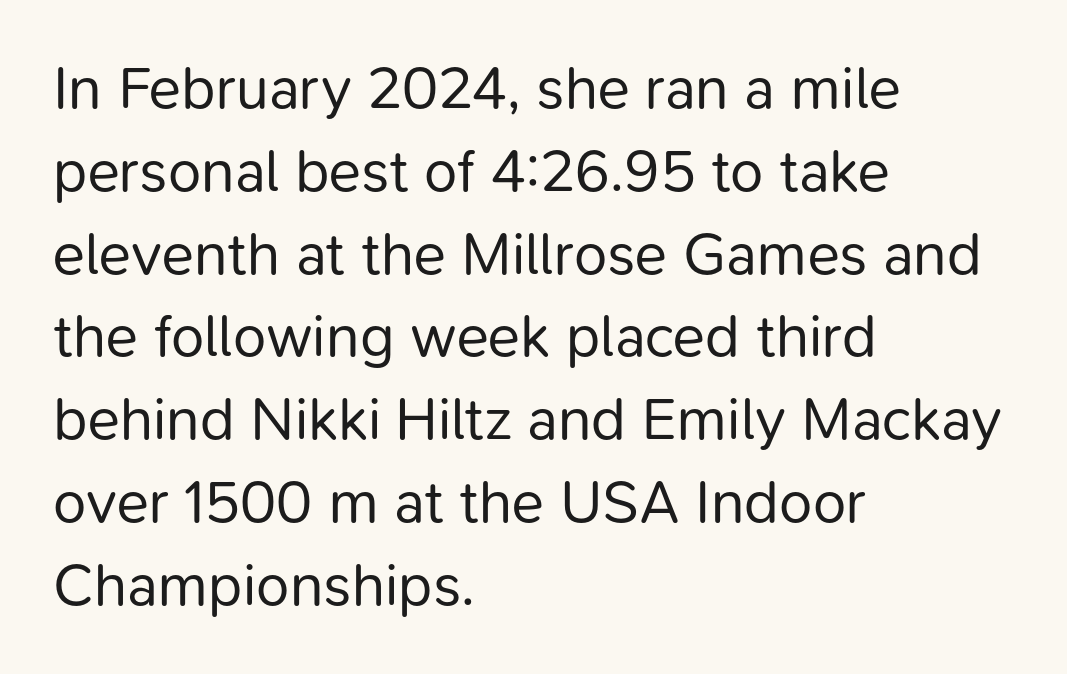
Q: Is the text bold? A: No.
Q: Is the text italic (slanted)? A: No, it is upright.
Q: Is the typeface a serif or a sans-serif typeface? A: Sans-serif.
Q: Is the text underlined? A: No.
Q: How is the paragraph aligned? A: Left-aligned.
Q: Is the spacing between letters normal or unusually wide? A: Normal.
Q: Is the spacing between lines tight, normal or loose? A: Normal.
Q: Width (condensed, normal, or wide)? A: Normal.
Q: Stroke contrast? A: Low.
Q: x-height? A: Medium.
Q: Monospaced? A: No.
